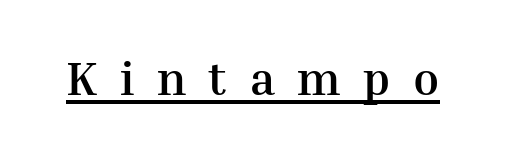
Q: Is the text bold? A: Yes.
Q: Is the text italic (slanted)? A: No, it is upright.
Q: Is the typeface a serif or a sans-serif typeface? A: Serif.
Q: Is the text underlined? A: Yes.
Q: Is the spacing between letters normal or unusually wide? A: Unusually wide.
Q: Width (condensed, normal, or wide)? A: Normal.
Q: Stroke contrast? A: Medium.
Q: x-height? A: Medium.
Q: Monospaced? A: No.
